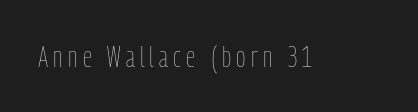
The image shows 29 px thin, condensed type, upright; set not underlined; low stroke contrast and a medium x-height.
